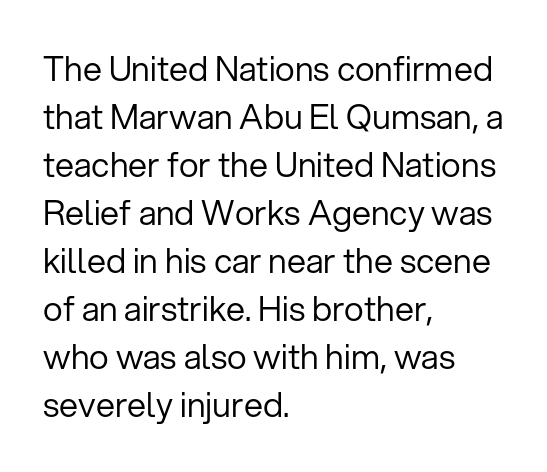
Q: Is the text bold? A: No.
Q: Is the text italic (slanted)? A: No, it is upright.
Q: Is the typeface a serif or a sans-serif typeface? A: Sans-serif.
Q: Is the text underlined? A: No.
Q: How is the paragraph aligned? A: Left-aligned.
Q: Is the spacing between letters normal or unusually wide? A: Normal.
Q: Is the spacing between lines tight, normal or loose? A: Normal.
Q: Width (condensed, normal, or wide)? A: Normal.
Q: Stroke contrast? A: Low.
Q: x-height? A: Medium.
Q: Monospaced? A: No.
